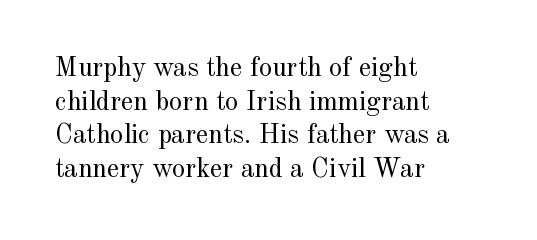
The image shows 27 px text type, upright; set left-aligned, normal line spacing (1.25x), normal letter spacing, not underlined.
